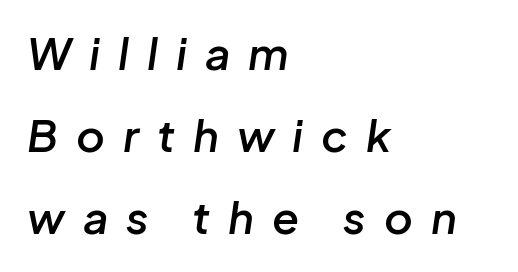
Q: Is the text bold? A: Semi-bold.
Q: Is the text italic (slanted)? A: Yes, it leans right by about 8 degrees.
Q: Is the text underlined? A: No.
Q: How is the paragraph aligned? A: Left-aligned.
Q: Is the spacing between letters normal or unusually wide? A: Unusually wide.
Q: Width (condensed, normal, or wide)? A: Normal.
Q: Stroke contrast? A: Low.
Q: x-height? A: Medium.
Q: Monospaced? A: No.
